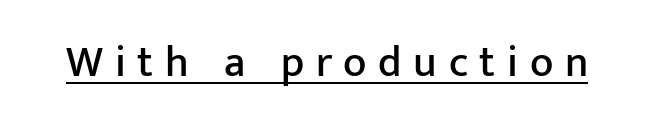
Q: Is the text italic (slanted)? A: No, it is upright.
Q: Is the typeface a serif or a sans-serif typeface? A: Sans-serif.
Q: Is the text underlined? A: Yes.
Q: Is the spacing between letters normal or unusually wide? A: Unusually wide.
Q: Width (condensed, normal, or wide)? A: Normal.
Q: Stroke contrast? A: Low.
Q: x-height? A: Medium.
Q: Monospaced? A: No.
